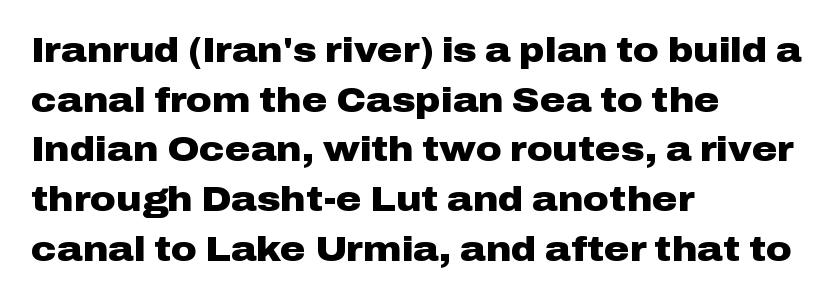
Q: Is the text bold? A: Yes.
Q: Is the text italic (slanted)? A: No, it is upright.
Q: Is the typeface a serif or a sans-serif typeface? A: Sans-serif.
Q: Is the text underlined? A: No.
Q: How is the paragraph aligned? A: Left-aligned.
Q: Is the spacing between letters normal or unusually wide? A: Normal.
Q: Is the spacing between lines tight, normal or loose? A: Normal.
Q: Width (condensed, normal, or wide)? A: Wide.
Q: Stroke contrast? A: Low.
Q: x-height? A: Medium.
Q: Monospaced? A: No.
